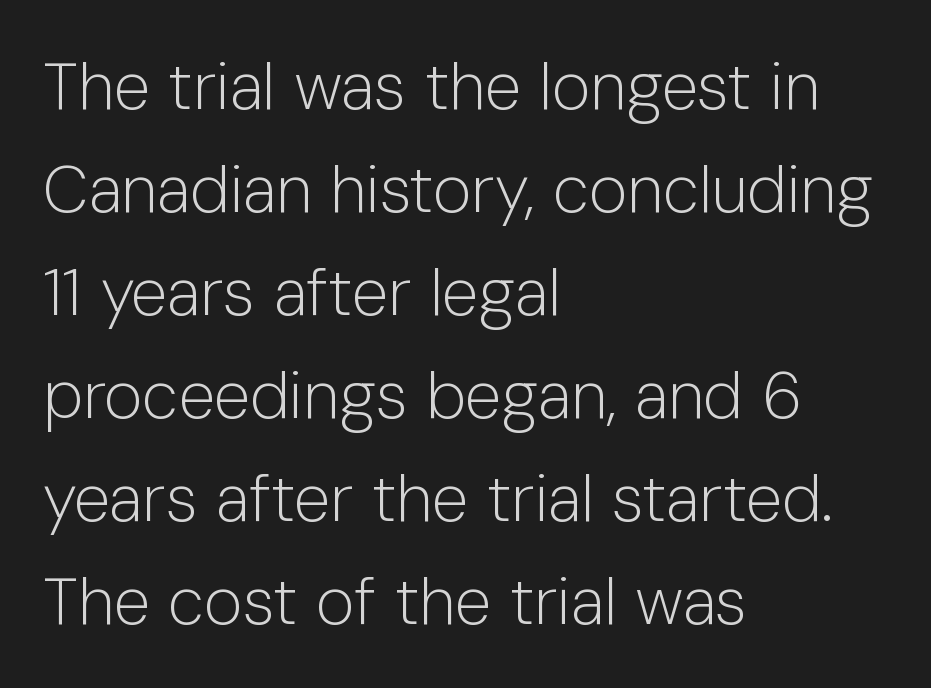
Q: Is the text bold? A: No.
Q: Is the text italic (slanted)? A: No, it is upright.
Q: Is the typeface a serif or a sans-serif typeface? A: Sans-serif.
Q: Is the text underlined? A: No.
Q: How is the paragraph aligned? A: Left-aligned.
Q: Is the spacing between letters normal or unusually wide? A: Normal.
Q: Is the spacing between lines tight, normal or loose? A: Normal.
Q: Width (condensed, normal, or wide)? A: Normal.
Q: Stroke contrast? A: Low.
Q: x-height? A: Medium.
Q: Monospaced? A: No.
